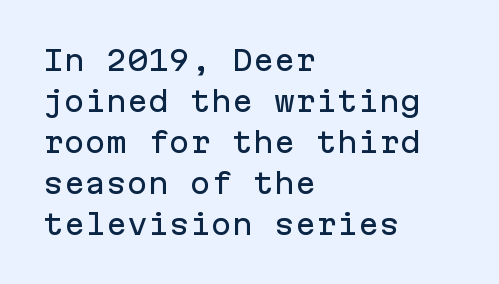
{"serif": "no", "italic": "no", "width": "normal", "stroke_contrast": "low", "x_height": "medium", "monospaced": "yes", "underline": "no", "align": "left", "line_spacing": "normal", "line_spacing_ratio": 1.46, "letter_spacing": "normal", "letter_spacing_em": 0.0, "glyph_px": 28}
